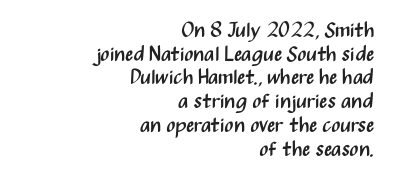
Honestly, the letter spacing is just normal — you wouldn't notice it. Which margin do the lines hug? The right one — the left edge is uneven. Think standard paragraph weight, or any step lighter than that. The space directly below the letters is spotless. Posture: vertical. How would I describe the line gaps? Narrow and economical.
